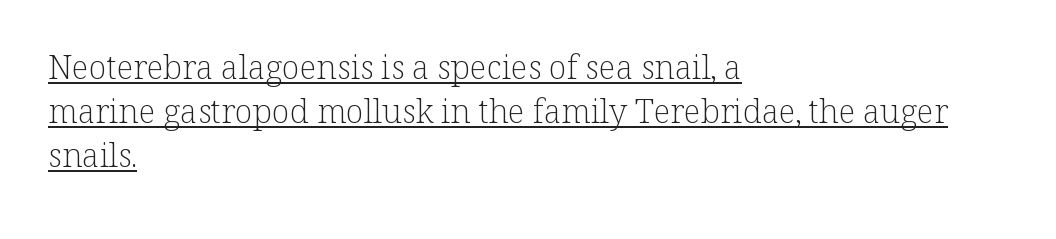
The image shows 33 px light serif type, upright; set left-aligned, normal line spacing (1.33x), normal letter spacing, underlined; low stroke contrast and a medium x-height.
